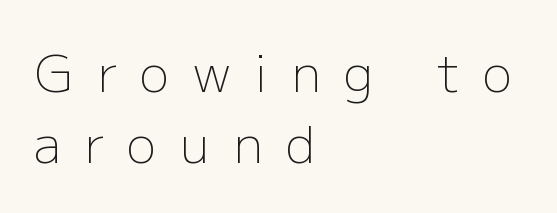
The image shows 50 px light sans-serif type, upright; set left-aligned, normal line spacing (1.43x), unusually wide letter spacing (+0.47 em), not underlined; low stroke contrast and a medium x-height.
